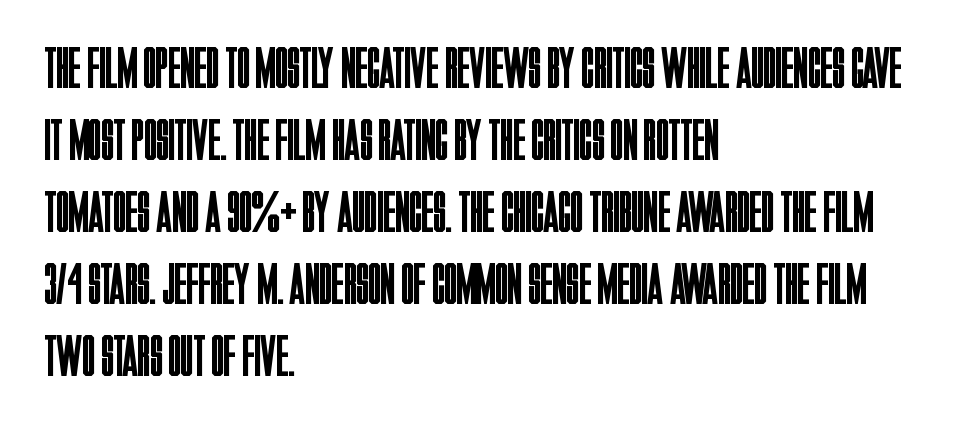
{"serif": "no", "italic": "no", "bold": "no", "weight": "regular", "width": "condensed", "stroke_contrast": "low", "x_height": "large", "monospaced": "no", "underline": "no", "align": "left", "line_spacing_ratio": 1.24, "letter_spacing": "normal", "letter_spacing_em": 0.0, "glyph_px": 58}
